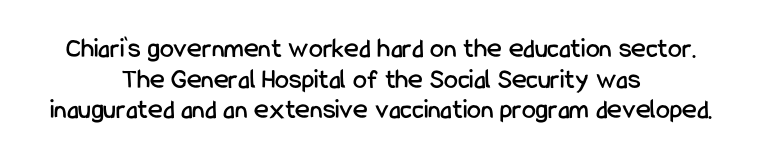
The image shows 28 px condensed sans-serif type, upright; set centered, tight line spacing (1.09x), normal letter spacing, not underlined; low stroke contrast and a medium x-height.
